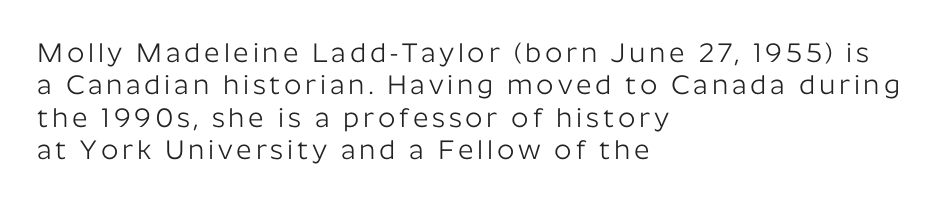
Q: Is the text bold? A: No.
Q: Is the text italic (slanted)? A: No, it is upright.
Q: Is the text underlined? A: No.
Q: How is the paragraph aligned? A: Left-aligned.
